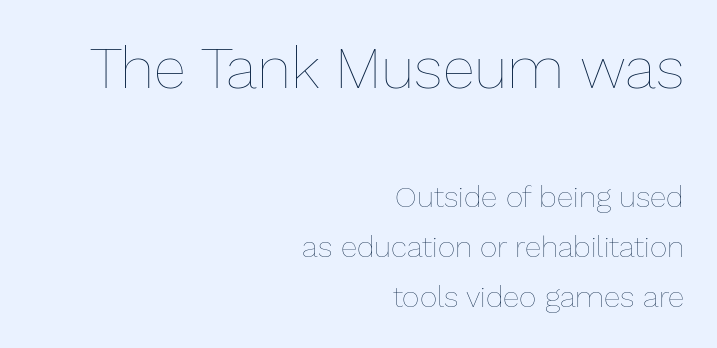
The image shows 59 px thin type, upright; set right-aligned, normal line spacing (1.67x), normal letter spacing, not underlined; the first (top) block is 1.97x larger; low stroke contrast and a medium x-height.
